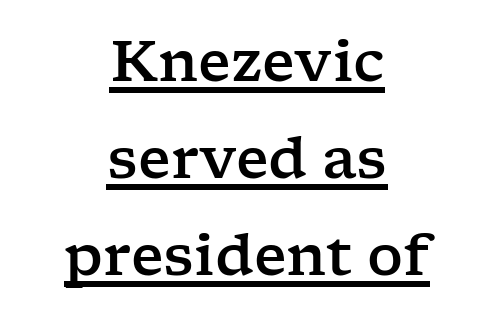
{"serif": "yes", "italic": "no", "width": "wide", "stroke_contrast": "low", "x_height": "medium", "monospaced": "no", "underline": "yes", "align": "center", "line_spacing_ratio": 1.73, "letter_spacing": "normal", "letter_spacing_em": 0.0, "glyph_px": 56}
